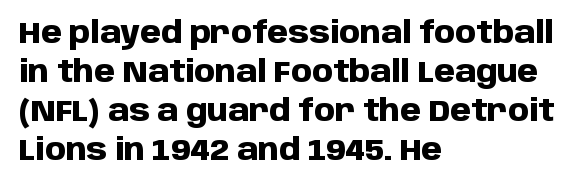
The image shows 30 px heavy sans-serif type, upright; set left-aligned, normal line spacing (1.3x), normal letter spacing, not underlined; low stroke contrast and a large x-height.
